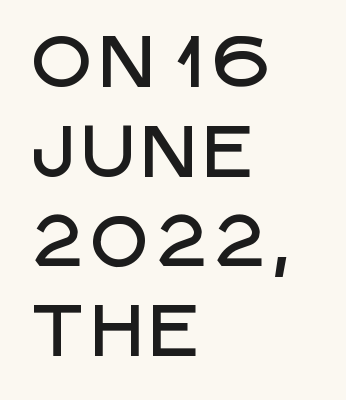
{"serif": "no", "italic": "no", "width": "normal", "stroke_contrast": "low", "x_height": "large", "monospaced": "no", "underline": "no", "align": "left", "line_spacing_ratio": 1.23, "letter_spacing": "normal", "letter_spacing_em": 0.0, "glyph_px": 73}
